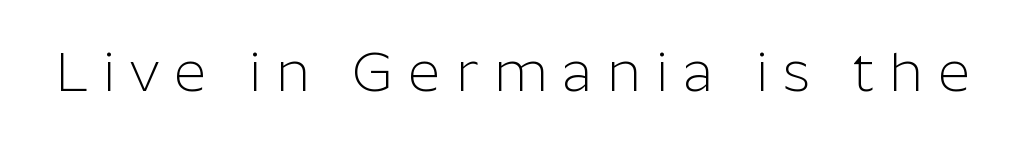
The image shows 56 px light sans-serif type, upright; set unusually wide letter spacing (+0.27 em), not underlined; low stroke contrast and a medium x-height.
